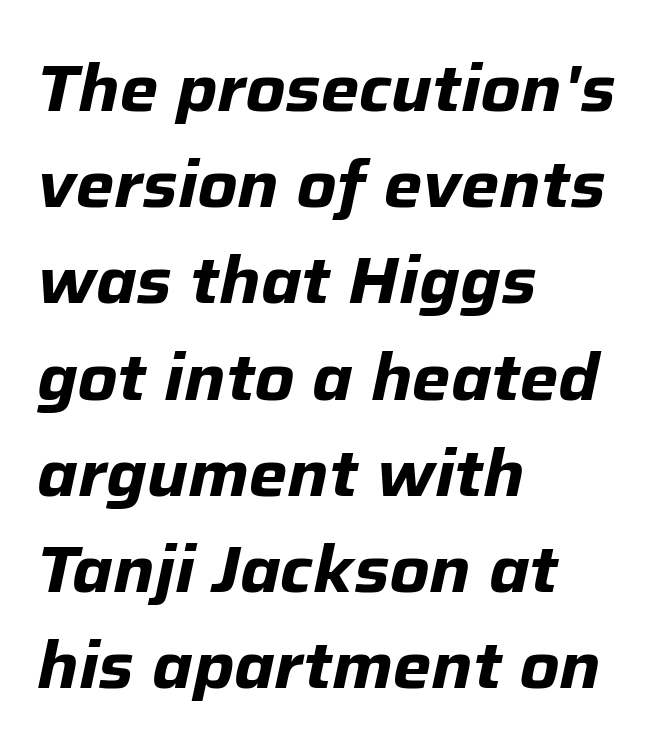
Q: Is the text bold? A: Yes.
Q: Is the text italic (slanted)? A: Yes, it leans right by about 12 degrees.
Q: Is the text underlined? A: No.
Q: How is the paragraph aligned? A: Left-aligned.
Q: Is the spacing between letters normal or unusually wide? A: Normal.
Q: Is the spacing between lines tight, normal or loose? A: Normal.
Q: Width (condensed, normal, or wide)? A: Normal.
Q: Stroke contrast? A: Low.
Q: x-height? A: Medium.
Q: Monospaced? A: No.
